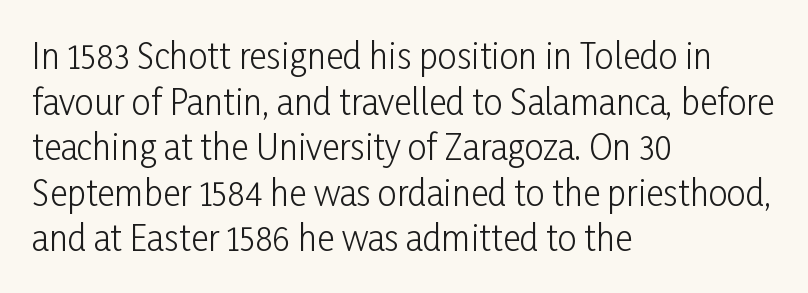
Q: Is the text bold? A: No.
Q: Is the text italic (slanted)? A: No, it is upright.
Q: Is the typeface a serif or a sans-serif typeface? A: Sans-serif.
Q: Is the text underlined? A: No.
Q: How is the paragraph aligned? A: Left-aligned.
Q: Is the spacing between letters normal or unusually wide? A: Normal.
Q: Is the spacing between lines tight, normal or loose? A: Normal.
Q: Width (condensed, normal, or wide)? A: Condensed.
Q: Stroke contrast? A: Low.
Q: x-height? A: Medium.
Q: Monospaced? A: No.
